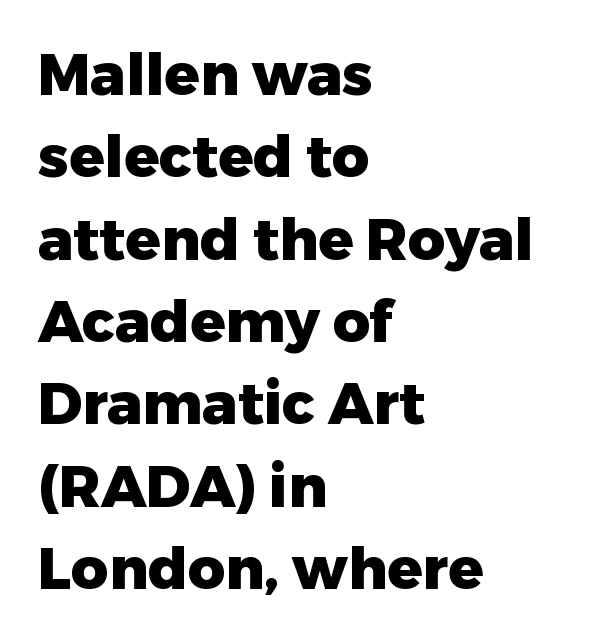
The image shows 58 px heavy sans-serif type, upright; set left-aligned, normal line spacing (1.42x), normal letter spacing, not underlined; low stroke contrast and a medium x-height.
